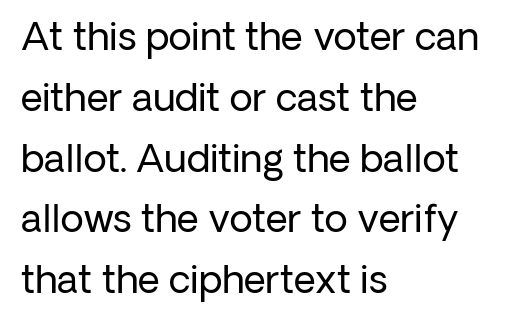
{"serif": "no", "italic": "no", "bold": "no", "weight": "regular", "width": "normal", "stroke_contrast": "low", "x_height": "medium", "monospaced": "no", "underline": "no", "align": "left", "line_spacing": "normal", "line_spacing_ratio": 1.6, "letter_spacing": "normal", "letter_spacing_em": 0.0, "glyph_px": 38}
